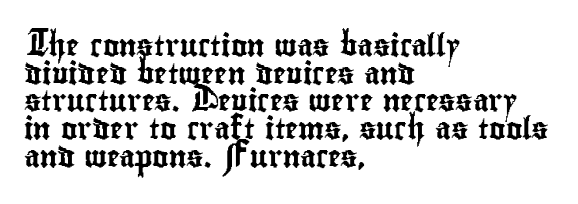
Regarding leading, the lines here are spaced in the standard way. The space beneath each line is pristine and unruled. Tracking value appears to be zero — textbook default spacing. The setting favours the left margin, as ordinary paragraphs usually do.
